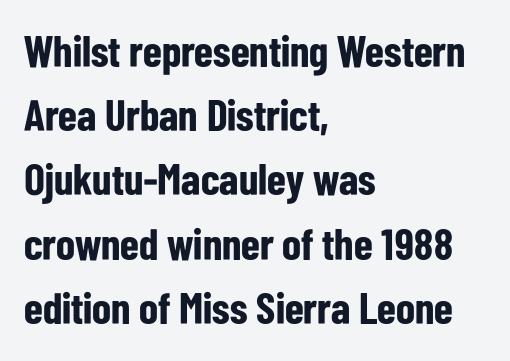
The image shows 44 px bold, condensed sans-serif type, upright; set left-aligned, normal line spacing (1.46x), normal letter spacing, not underlined; low stroke contrast and a medium x-height.
